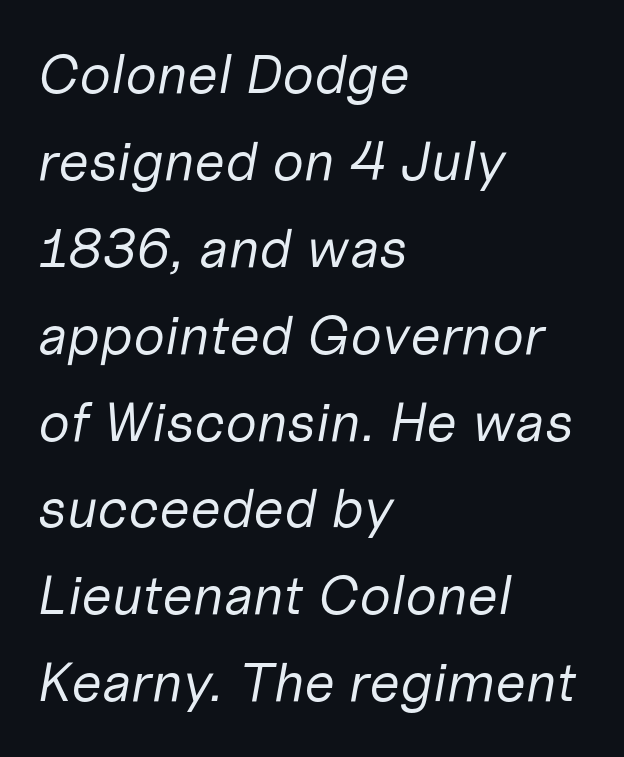
The image shows 55 px regular-weight type, italic (leaning right); set left-aligned, normal line spacing (1.58x), normal letter spacing, not underlined; low stroke contrast and a medium x-height.
